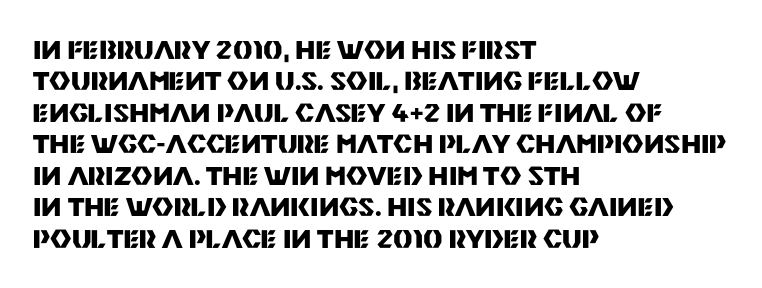
{"italic": "no", "bold": "yes", "underline": "no", "align": "left", "line_spacing_ratio": 1.21, "letter_spacing": "normal", "letter_spacing_em": 0.0, "glyph_px": 26}
